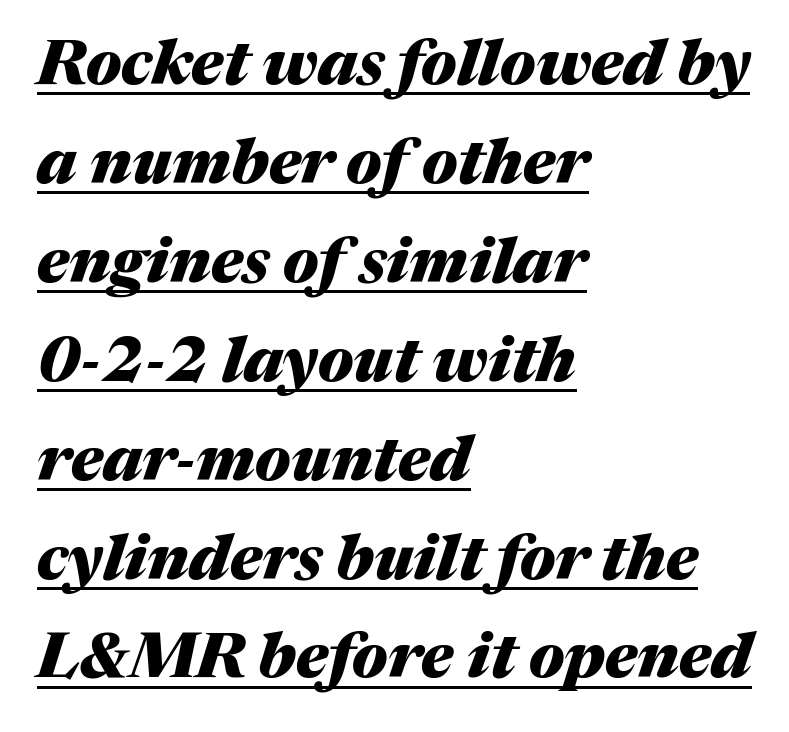
Q: Is the text bold? A: Yes.
Q: Is the text italic (slanted)? A: Yes, it leans right by about 17 degrees.
Q: Is the text underlined? A: Yes.
Q: How is the paragraph aligned? A: Left-aligned.
Q: Is the spacing between letters normal or unusually wide? A: Normal.
Q: Is the spacing between lines tight, normal or loose? A: Normal.
Q: Width (condensed, normal, or wide)? A: Normal.
Q: Stroke contrast? A: Medium.
Q: x-height? A: Medium.
Q: Monospaced? A: No.
